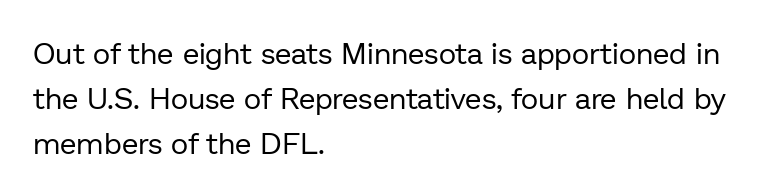
Q: Is the text bold? A: No.
Q: Is the text italic (slanted)? A: No, it is upright.
Q: Is the typeface a serif or a sans-serif typeface? A: Sans-serif.
Q: Is the text underlined? A: No.
Q: How is the paragraph aligned? A: Left-aligned.
Q: Is the spacing between letters normal or unusually wide? A: Normal.
Q: Is the spacing between lines tight, normal or loose? A: Normal.
Q: Width (condensed, normal, or wide)? A: Normal.
Q: Stroke contrast? A: Low.
Q: x-height? A: Medium.
Q: Monospaced? A: No.
